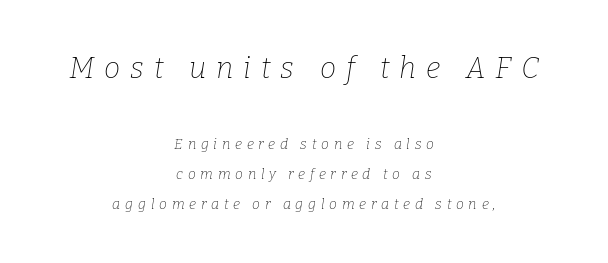
Q: Is the text bold? A: No.
Q: Is the text italic (slanted)? A: Yes, it leans right by about 9 degrees.
Q: Is the typeface a serif or a sans-serif typeface? A: Serif.
Q: Is the text underlined? A: No.
Q: How is the paragraph aligned? A: Centered.
Q: Is the spacing between letters normal or unusually wide? A: Unusually wide.
Q: Is the spacing between lines tight, normal or loose? A: Loose.
Q: Which block of text is set in a larger size, the first (top) or the second (bottom)? A: The first (top) one.
Q: Width (condensed, normal, or wide)? A: Normal.
Q: Stroke contrast? A: Low.
Q: x-height? A: Medium.
Q: Monospaced? A: No.
